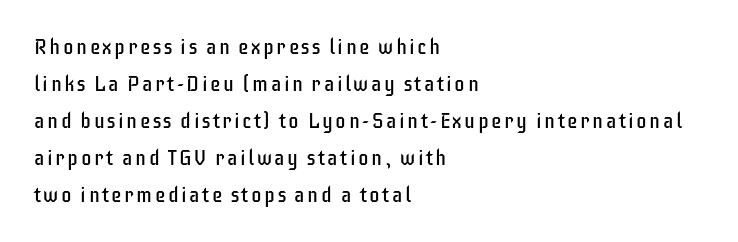
Q: Is the text bold? A: No.
Q: Is the text italic (slanted)? A: No, it is upright.
Q: Is the text underlined? A: No.
Q: How is the paragraph aligned? A: Left-aligned.
